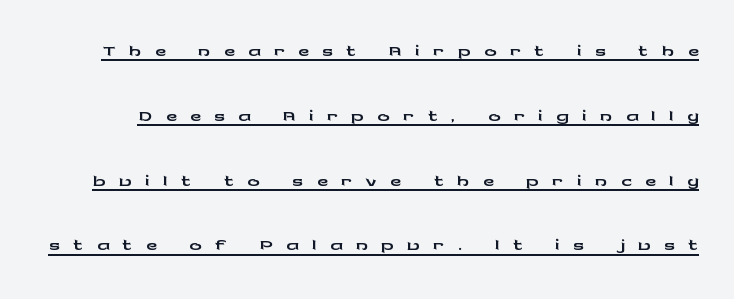
{"serif": "no", "italic": "no", "width": "wide", "stroke_contrast": "low", "x_height": "medium", "monospaced": "no", "underline": "yes", "line_spacing": "loose", "line_spacing_ratio": 2.09, "letter_spacing": "wide", "letter_spacing_em": 0.42, "glyph_px": 31}
